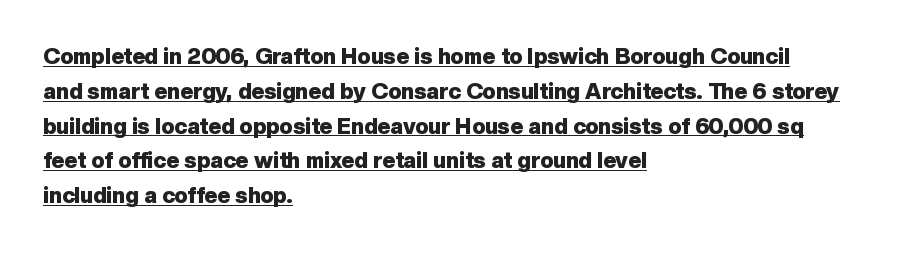
The image shows 22 px bold type, upright; set left-aligned, normal line spacing (1.58x), normal letter spacing, underlined.
